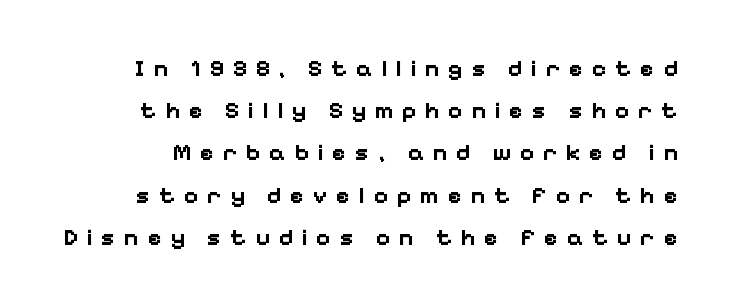
{"italic": "no", "bold": "yes", "underline": "no", "line_spacing_ratio": 1.76, "letter_spacing": "wide", "letter_spacing_em": 0.36, "glyph_px": 24}
